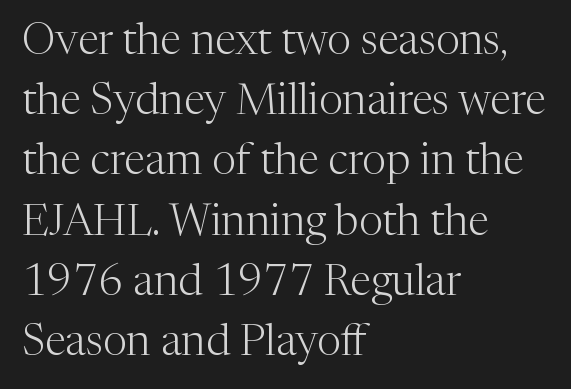
{"serif": "yes", "italic": "no", "bold": "no", "weight": "light", "width": "normal", "stroke_contrast": "medium", "x_height": "medium", "monospaced": "no", "underline": "no", "align": "left", "line_spacing": "normal", "line_spacing_ratio": 1.4, "letter_spacing": "normal", "letter_spacing_em": 0.0, "glyph_px": 43}
